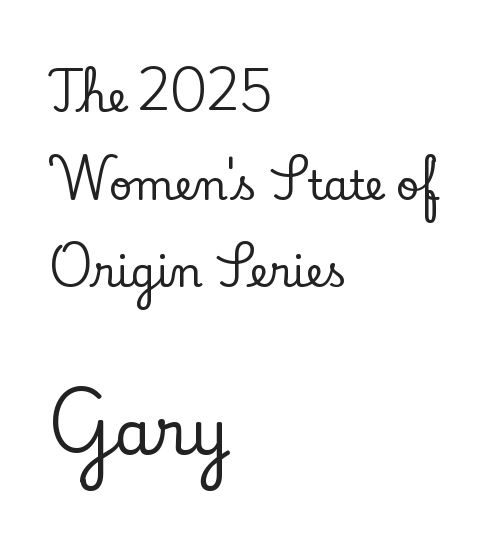
The image shows 61 px serif type, upright; set left-aligned, loose line spacing (2.14x), normal letter spacing, not underlined; the second (bottom) block is 1.49x larger; low stroke contrast and a small x-height.
